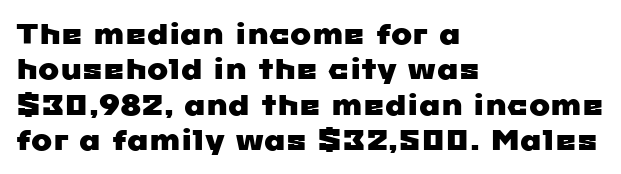
{"serif": "no", "width": "wide", "stroke_contrast": "low", "x_height": "medium", "monospaced": "no", "underline": "no", "align": "left", "line_spacing": "normal", "line_spacing_ratio": 1.26, "letter_spacing": "normal", "letter_spacing_em": 0.0, "glyph_px": 28}
